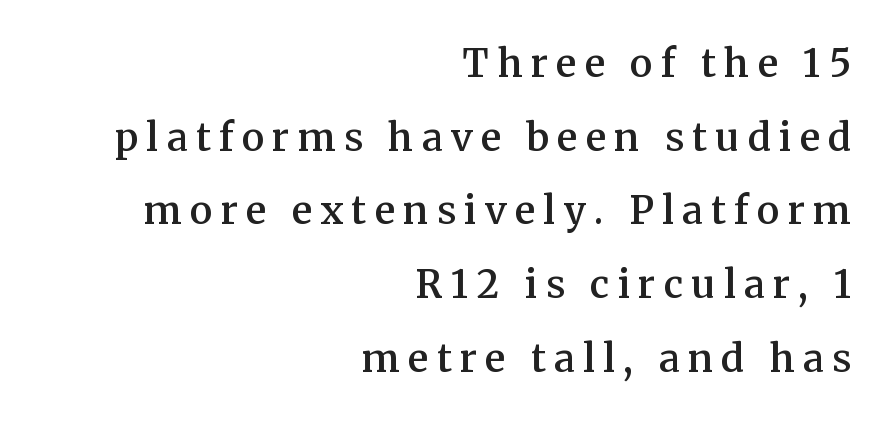
Typeset ragged left — the right edge is the straight one. The space directly below the letters is spotless. You can tell it's not italic because the verticals are truly vertical. Yep, those are serifs on the letters.
